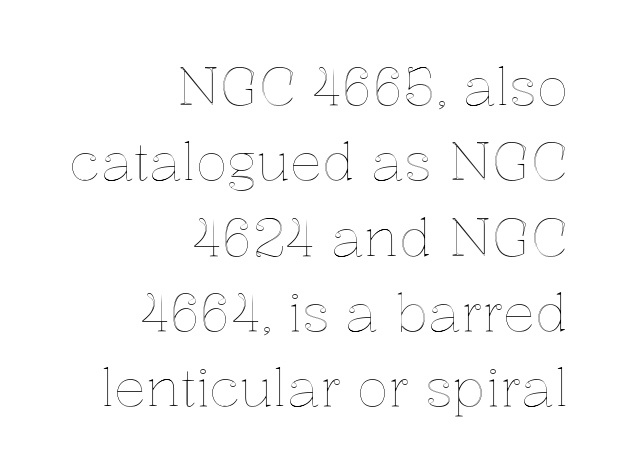
Q: Is the text italic (slanted)? A: No, it is upright.
Q: Is the text underlined? A: No.
Q: How is the paragraph aligned? A: Right-aligned.
Q: Is the spacing between letters normal or unusually wide? A: Normal.
Q: Is the spacing between lines tight, normal or loose? A: Normal.
Q: Width (condensed, normal, or wide)? A: Normal.
Q: x-height? A: Medium.
Q: Monospaced? A: No.
